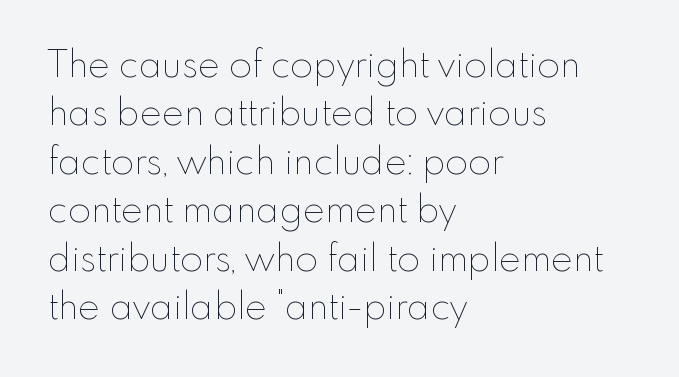
The image shows 37 px thin type, upright; set left-aligned, normal line spacing (1.31x), normal letter spacing, not underlined; low stroke contrast and a small x-height.
